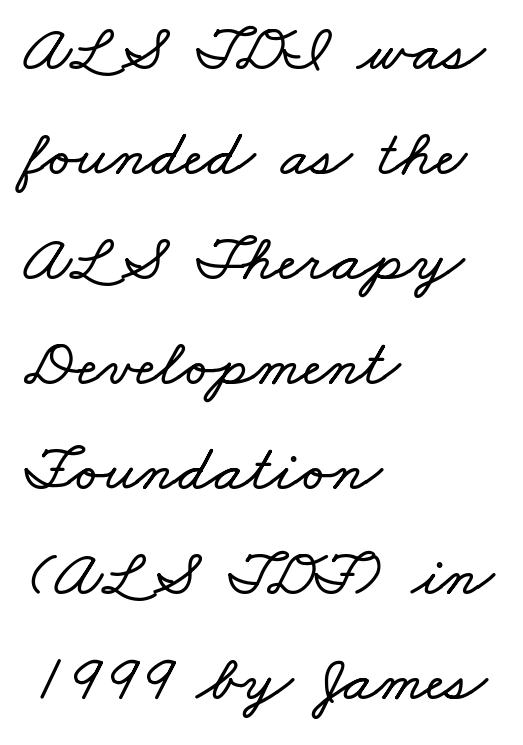
Q: Is the text underlined? A: No.
Q: How is the paragraph aligned? A: Left-aligned.
Q: Is the spacing between letters normal or unusually wide? A: Normal.
Q: Is the spacing between lines tight, normal or loose? A: Normal.
Q: Width (condensed, normal, or wide)? A: Wide.
Q: Stroke contrast? A: Low.
Q: x-height? A: Small.
Q: Monospaced? A: No.
